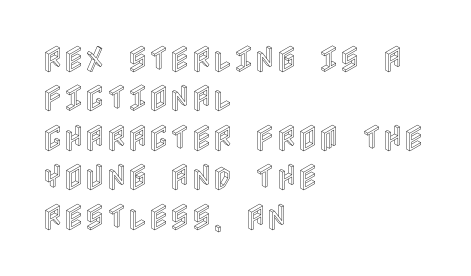
The image shows 29 px condensed type, upright; set left-aligned, normal line spacing (1.36x), normal letter spacing, not underlined; a large x-height.
